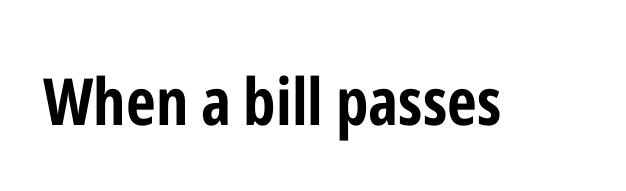
The image shows 65 px bold, condensed sans-serif type, upright; set normal letter spacing, not underlined; low stroke contrast and a medium x-height.
